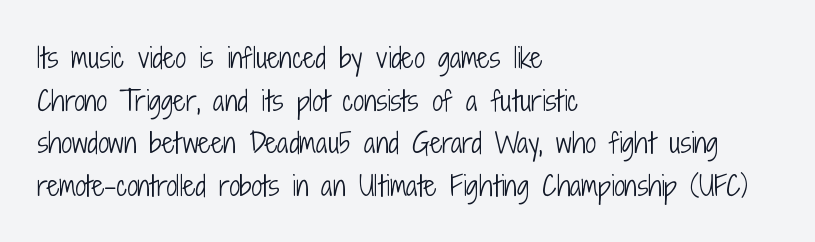
Q: Is the text bold? A: No.
Q: Is the text italic (slanted)? A: No, it is upright.
Q: Is the text underlined? A: No.
Q: How is the paragraph aligned? A: Left-aligned.
Q: Is the spacing between letters normal or unusually wide? A: Normal.
Q: Is the spacing between lines tight, normal or loose? A: Normal.
